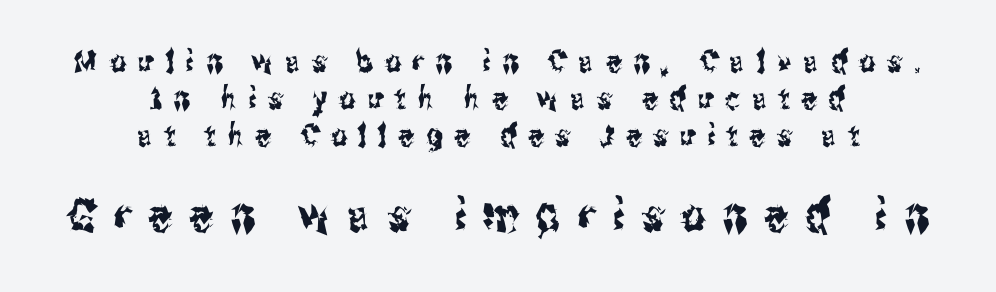
Q: Is the text italic (slanted)? A: No, it is upright.
Q: Is the typeface a serif or a sans-serif typeface? A: Sans-serif.
Q: Is the text underlined? A: No.
Q: How is the paragraph aligned? A: Centered.
Q: Is the spacing between letters normal or unusually wide? A: Unusually wide.
Q: Which block of text is set in a larger size, the first (top) or the second (bottom)? A: The second (bottom) one.
Q: Width (condensed, normal, or wide)? A: Condensed.
Q: Stroke contrast? A: Medium.
Q: x-height? A: Medium.
Q: Monospaced? A: No.
